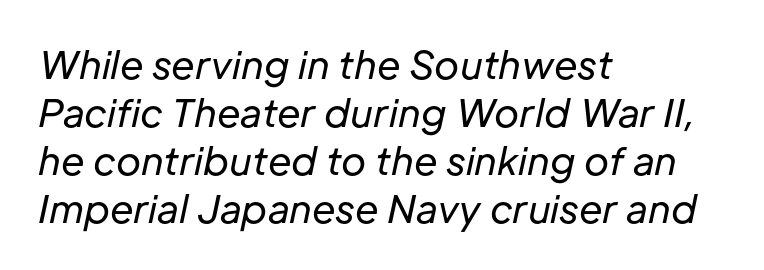
The image shows 38 px regular-weight type, italic (leaning right); set left-aligned, normal line spacing (1.26x), normal letter spacing, not underlined; low stroke contrast and a medium x-height.
